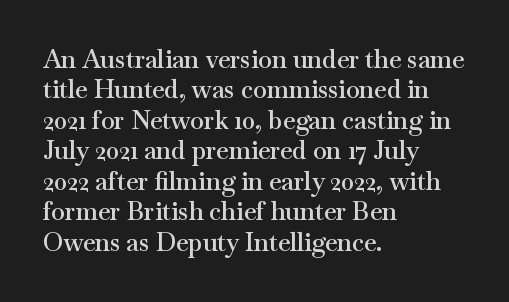
Q: Is the text bold? A: Semi-bold.
Q: Is the text italic (slanted)? A: No, it is upright.
Q: Is the text underlined? A: No.
Q: How is the paragraph aligned? A: Left-aligned.
Q: Is the spacing between letters normal or unusually wide? A: Normal.
